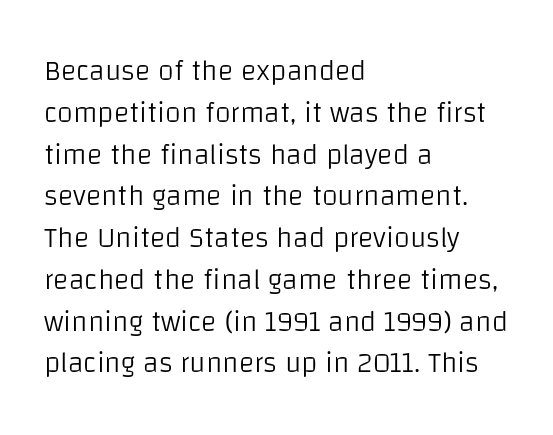
The image shows 29 px light sans-serif type, upright; set left-aligned, normal line spacing (1.44x), normal letter spacing, not underlined; low stroke contrast and a large x-height.
